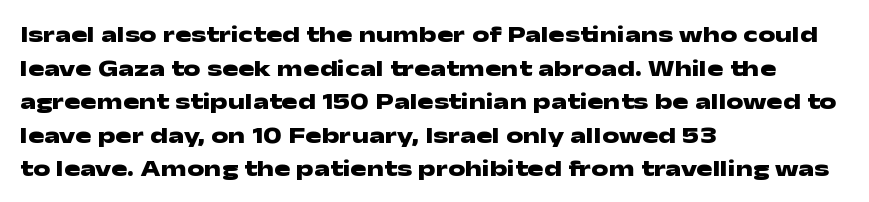
Q: Is the text bold? A: Yes.
Q: Is the text italic (slanted)? A: No, it is upright.
Q: Is the text underlined? A: No.
Q: How is the paragraph aligned? A: Left-aligned.
Q: Is the spacing between letters normal or unusually wide? A: Normal.
Q: Is the spacing between lines tight, normal or loose? A: Normal.
